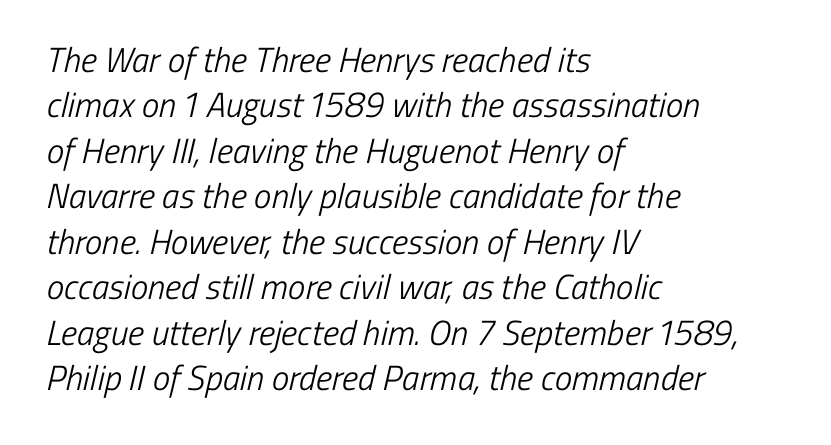
Q: Is the text bold? A: No.
Q: Is the typeface a serif or a sans-serif typeface? A: Sans-serif.
Q: Is the text underlined? A: No.
Q: How is the paragraph aligned? A: Left-aligned.
Q: Is the spacing between letters normal or unusually wide? A: Normal.
Q: Is the spacing between lines tight, normal or loose? A: Normal.
Q: Width (condensed, normal, or wide)? A: Condensed.
Q: Stroke contrast? A: Low.
Q: x-height? A: Medium.
Q: Monospaced? A: No.
